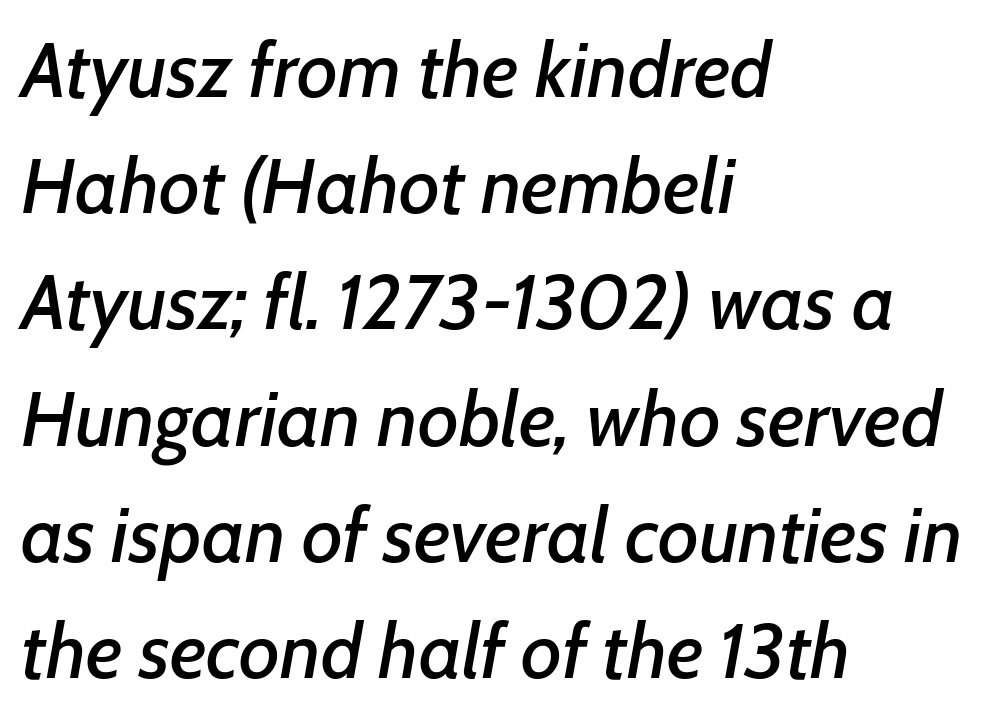
Casual observation: everything's shoved over to the left. Evenly set lines give the paragraph a standard silhouette. Characters follow at the spacing the type designer built in. Tall strokes in this sample are angled rather than plumb.
